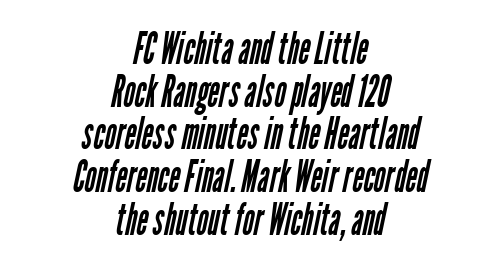
The image shows 44 px regular-weight, condensed sans-serif type; set centered, tight line spacing (0.97x), normal letter spacing, not underlined; low stroke contrast and a medium x-height.
